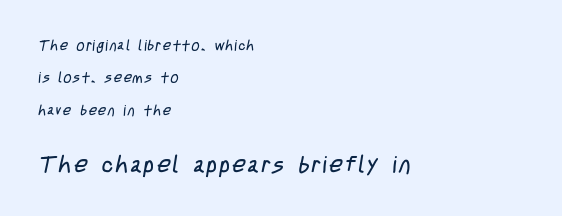
{"bold": "no", "underline": "no", "align": "left", "line_spacing": "loose", "line_spacing_ratio": 2.31, "larger_block": "second", "size_ratio": 1.64, "glyph_px": 23}
